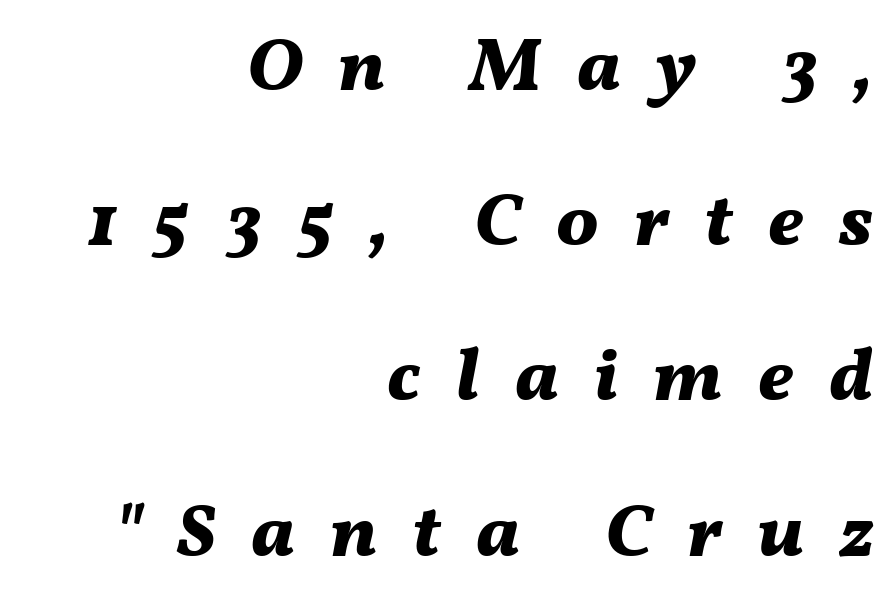
{"italic": "yes", "lean": "right", "slant_degrees": 11, "bold": "yes", "weight": "bold", "width": "normal", "stroke_contrast": "medium", "x_height": "medium", "monospaced": "no", "underline": "no", "align": "right", "line_spacing": "loose", "line_spacing_ratio": 2.07, "letter_spacing": "wide", "letter_spacing_em": 0.47, "glyph_px": 75}
